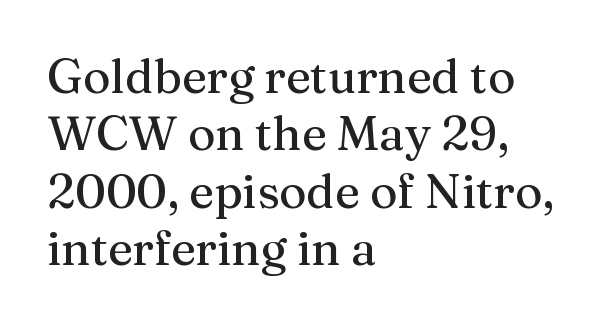
{"serif": "yes", "italic": "no", "width": "normal", "stroke_contrast": "medium", "x_height": "medium", "monospaced": "no", "underline": "no", "align": "left", "line_spacing_ratio": 1.22, "letter_spacing": "normal", "letter_spacing_em": 0.0, "glyph_px": 47}
